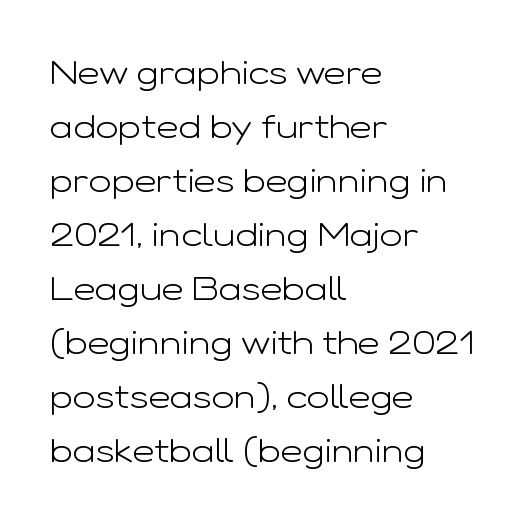
The image shows 34 px light, wide sans-serif type, upright; set left-aligned, normal line spacing (1.59x), normal letter spacing, not underlined; low stroke contrast and a medium x-height.
